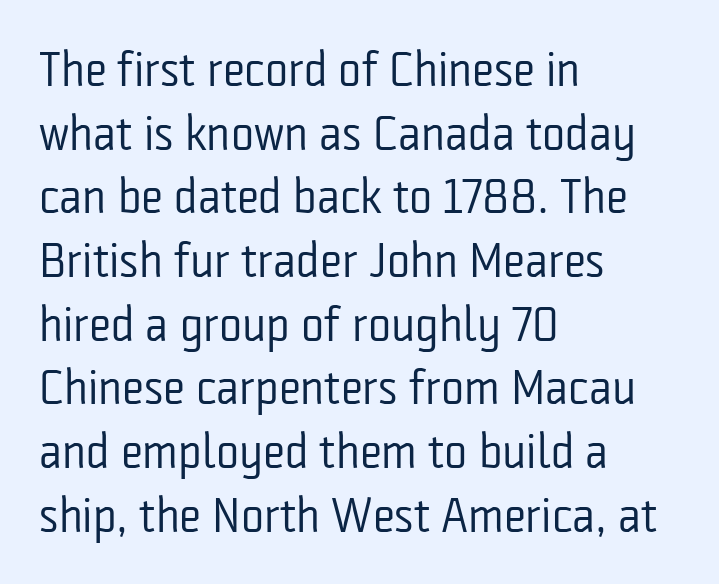
The image shows 49 px regular-weight, condensed sans-serif type, upright; set left-aligned, normal line spacing (1.3x), normal letter spacing, not underlined; low stroke contrast and a medium x-height.
